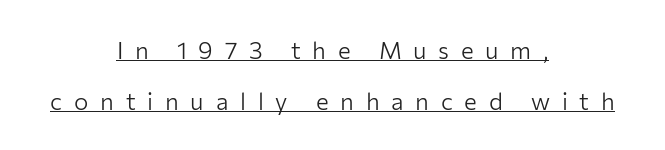
Posture: upright roman. Letters have the restrained weight of plain body copy at most. What stands out about the letter spacing? Its width — letters are far apart. The face used here appears with an underline applied. The leading is generous, giving the passage an open texture. Where is the straight margin? There isn't one; the lines are centered.
